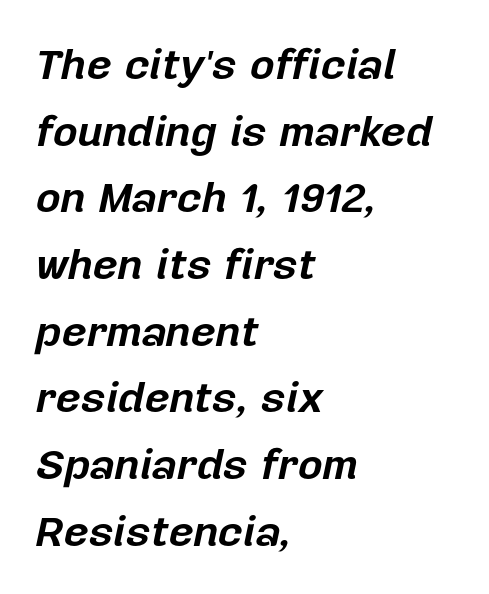
Layout note: lines flush left. The passage shown has conventional tracking throughout. These lines are rendered in a variable-pitch font. Notice how thick the strokes are: this is what a full bold looks like.
